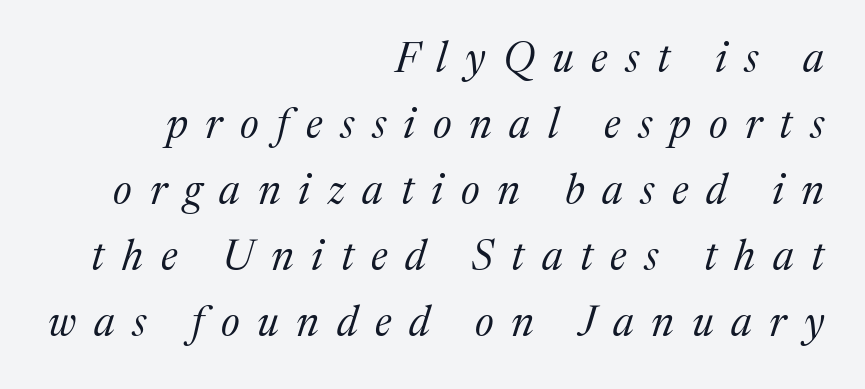
Q: Is the text bold? A: No.
Q: Is the text italic (slanted)? A: Yes, it leans right by about 17 degrees.
Q: Is the typeface a serif or a sans-serif typeface? A: Serif.
Q: Is the text underlined? A: No.
Q: How is the paragraph aligned? A: Right-aligned.
Q: Is the spacing between letters normal or unusually wide? A: Unusually wide.
Q: Is the spacing between lines tight, normal or loose? A: Normal.
Q: Width (condensed, normal, or wide)? A: Normal.
Q: Stroke contrast? A: Medium.
Q: x-height? A: Medium.
Q: Monospaced? A: No.
